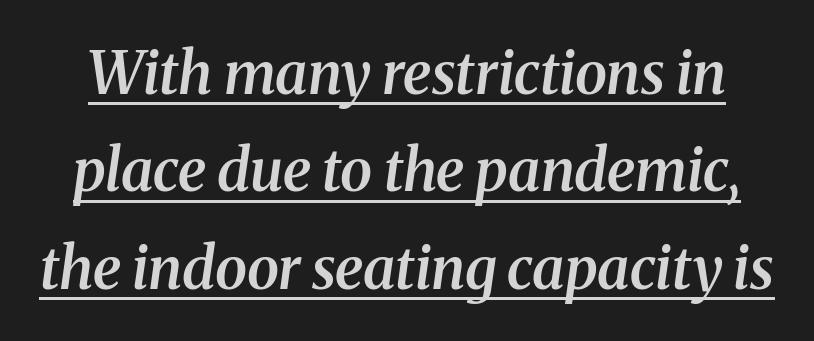
The glyphs look as if they've been sheared to an angle. Is there much room between lines? A standard amount, neither cramped nor airy. Look at the stroke-to-counter ratio: somewhat heavy, a semibold. The face used here is proportionally spaced, like ordinary book or web type.
